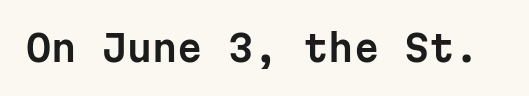
The image shows 36 px sans-serif type, upright, monospaced; set normal letter spacing, not underlined; low stroke contrast and a medium x-height.
